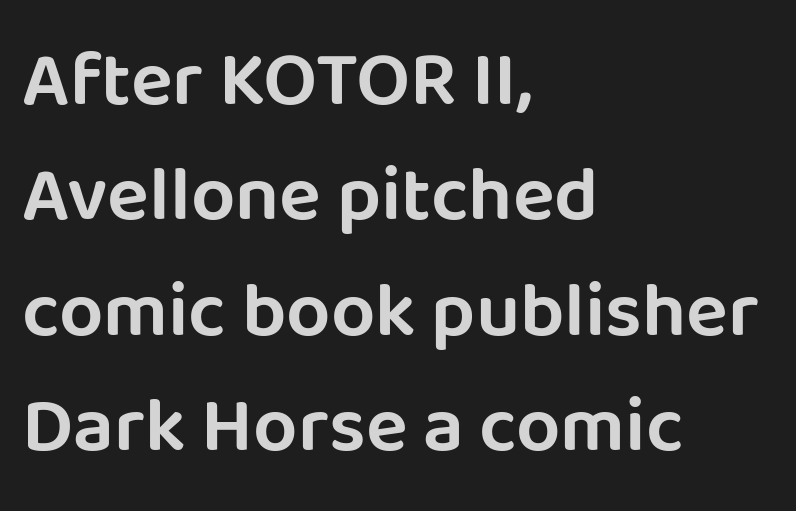
The image shows 78 px sans-serif type, upright; set left-aligned, normal line spacing (1.48x), normal letter spacing, not underlined; low stroke contrast and a large x-height.
